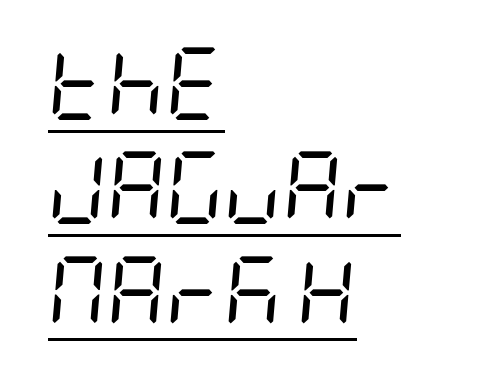
Q: Is the text bold? A: No.
Q: Is the text italic (slanted)? A: Yes, it leans right by about 5 degrees.
Q: Is the text underlined? A: Yes.
Q: How is the paragraph aligned? A: Left-aligned.
Q: Is the spacing between letters normal or unusually wide? A: Normal.
Q: Is the spacing between lines tight, normal or loose? A: Normal.
Q: Width (condensed, normal, or wide)? A: Condensed.
Q: Stroke contrast? A: Low.
Q: x-height? A: Large.
